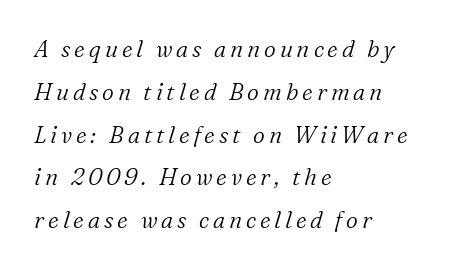
The letterforms sit at book weight or below. In CSS terms this would be text-align: left. Has an underline been added? It has not. Yep, that's italic — everything's leaning.
